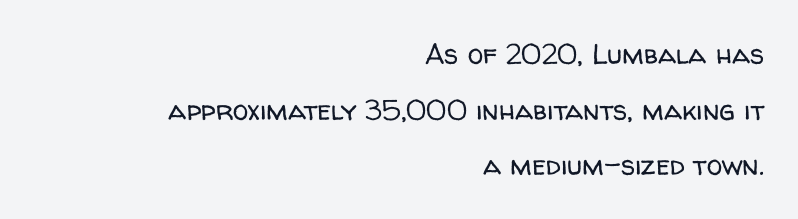
{"serif": "no", "italic": "no", "bold": "no", "weight": "regular", "width": "normal", "stroke_contrast": "low", "x_height": "medium", "monospaced": "no", "underline": "no", "align": "right", "line_spacing": "loose", "line_spacing_ratio": 1.99, "letter_spacing": "normal", "letter_spacing_em": 0.0, "glyph_px": 28}
